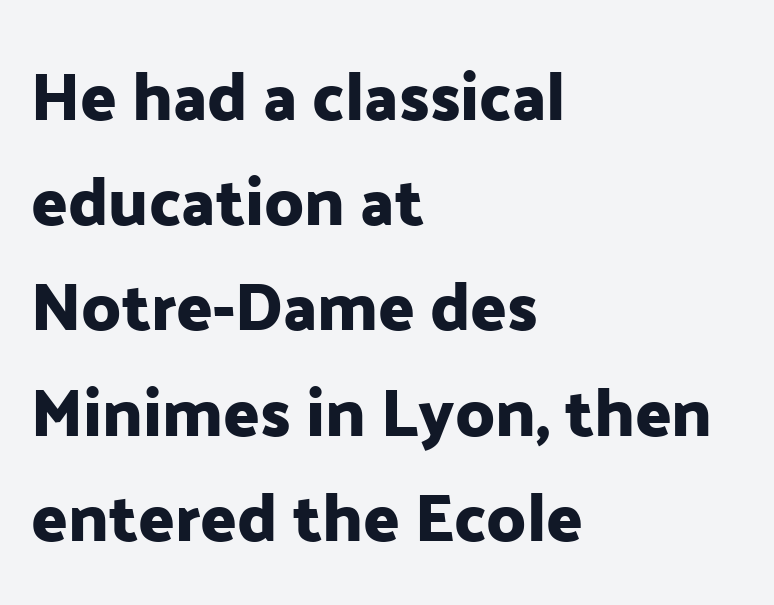
Q: Is the text italic (slanted)? A: No, it is upright.
Q: Is the typeface a serif or a sans-serif typeface? A: Sans-serif.
Q: Is the text underlined? A: No.
Q: How is the paragraph aligned? A: Left-aligned.
Q: Is the spacing between letters normal or unusually wide? A: Normal.
Q: Is the spacing between lines tight, normal or loose? A: Normal.
Q: Width (condensed, normal, or wide)? A: Normal.
Q: Stroke contrast? A: Low.
Q: x-height? A: Medium.
Q: Monospaced? A: No.
